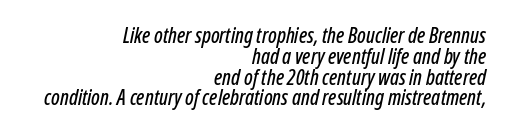
The image shows 21 px text type, italic (leaning right); set right-aligned, tight line spacing (0.99x), normal letter spacing, not underlined.
